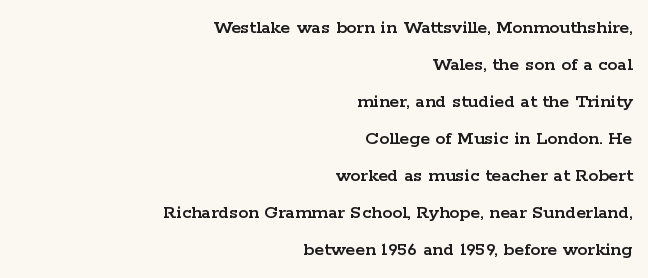
The image shows 20 px text type, upright; set right-aligned, line spacing 1.85x, normal letter spacing, not underlined.
